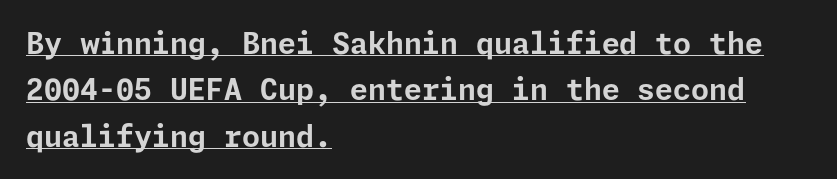
Underlined type. Glyph-to-glyph distance matches everyday printed text. Left-aligned paragraph, ragged on the right. The designer left line spacing at the default.
